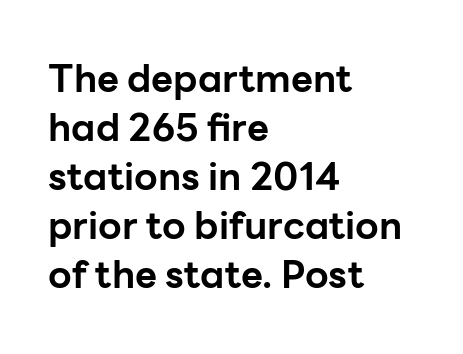
The image shows 38 px bold sans-serif type, upright; set left-aligned, normal line spacing (1.29x), normal letter spacing, not underlined; low stroke contrast and a medium x-height.
